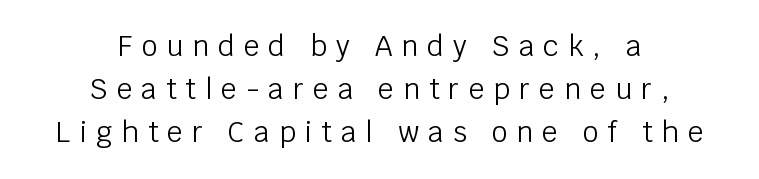
{"serif": "no", "italic": "no", "bold": "no", "weight": "light", "width": "normal", "stroke_contrast": "low", "x_height": "large", "monospaced": "no", "underline": "no", "align": "center", "line_spacing": "normal", "line_spacing_ratio": 1.54, "letter_spacing": "wide", "letter_spacing_em": 0.32, "glyph_px": 28}
